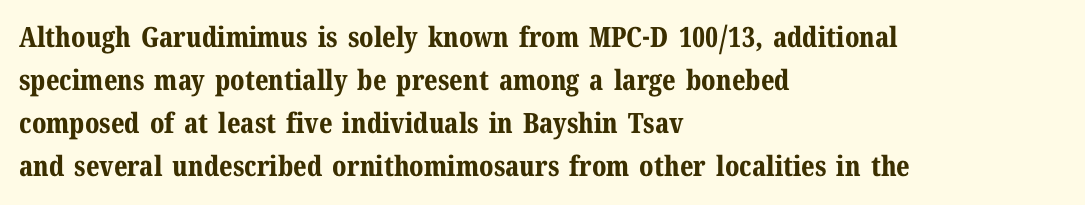
Q: Is the text bold? A: Yes.
Q: Is the text italic (slanted)? A: No, it is upright.
Q: Is the typeface a serif or a sans-serif typeface? A: Serif.
Q: Is the text underlined? A: No.
Q: How is the paragraph aligned? A: Left-aligned.
Q: Is the spacing between letters normal or unusually wide? A: Normal.
Q: Is the spacing between lines tight, normal or loose? A: Normal.
Q: Width (condensed, normal, or wide)? A: Normal.
Q: Stroke contrast? A: Medium.
Q: x-height? A: Medium.
Q: Monospaced? A: No.
